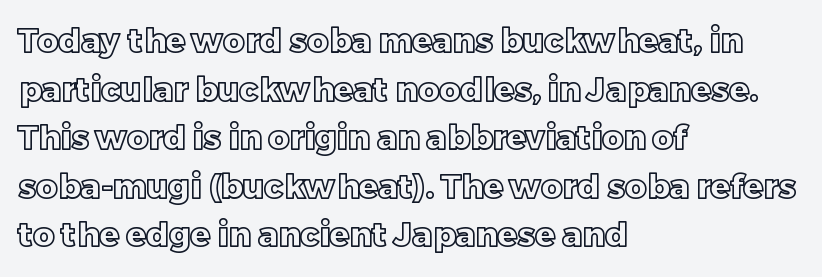
The image shows 33 px text type, upright; set left-aligned, normal line spacing (1.47x), normal letter spacing, not underlined; a large x-height.
